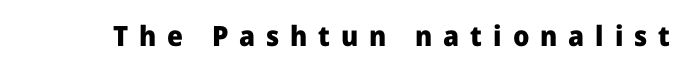
Look at the tracking — it's clearly loosened, letters drifting apart. To sum up the face: it is a sans, with no serifs. Spacing verdict: proportional, widths tailored to each character. Any mark beneath the type? The region is blank. The lettering stays uniformly vertical, giving the passage a roman look. Heavy, bold letterforms.
